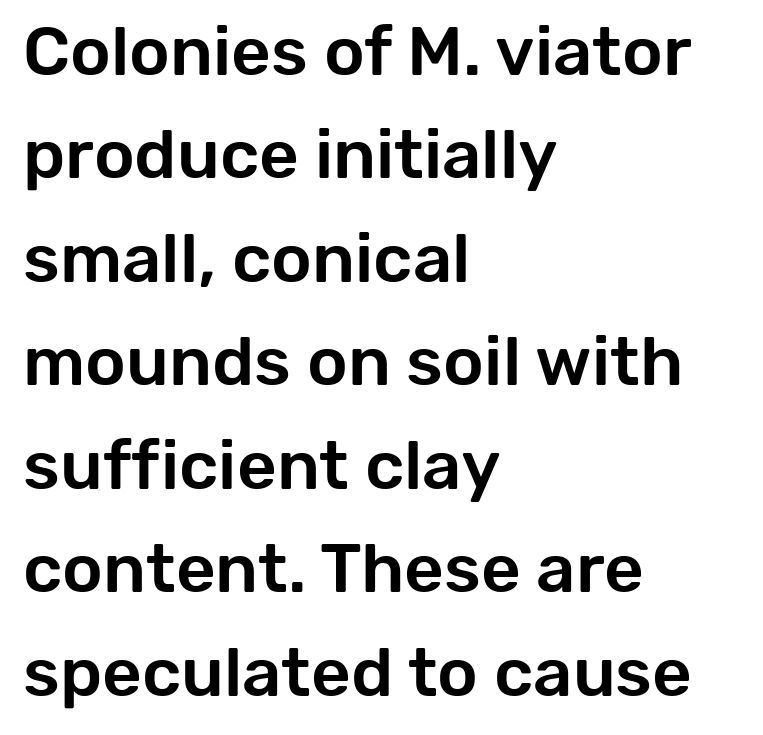
Q: Is the text italic (slanted)? A: No, it is upright.
Q: Is the typeface a serif or a sans-serif typeface? A: Sans-serif.
Q: Is the text underlined? A: No.
Q: How is the paragraph aligned? A: Left-aligned.
Q: Is the spacing between letters normal or unusually wide? A: Normal.
Q: Is the spacing between lines tight, normal or loose? A: Normal.
Q: Width (condensed, normal, or wide)? A: Normal.
Q: Stroke contrast? A: Low.
Q: x-height? A: Medium.
Q: Monospaced? A: No.
